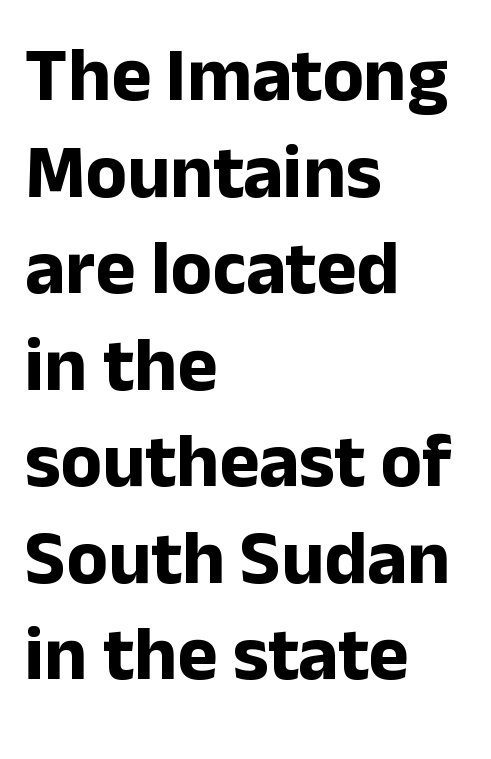
Q: Is the text bold? A: Yes.
Q: Is the text italic (slanted)? A: No, it is upright.
Q: Is the typeface a serif or a sans-serif typeface? A: Sans-serif.
Q: Is the text underlined? A: No.
Q: How is the paragraph aligned? A: Left-aligned.
Q: Is the spacing between letters normal or unusually wide? A: Normal.
Q: Is the spacing between lines tight, normal or loose? A: Normal.
Q: Width (condensed, normal, or wide)? A: Normal.
Q: Stroke contrast? A: Low.
Q: x-height? A: Medium.
Q: Monospaced? A: No.
